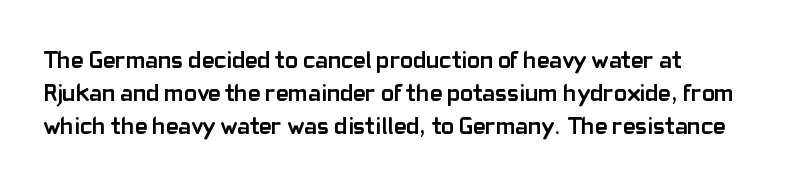
{"italic": "no", "bold": "yes", "underline": "no", "align": "left", "line_spacing": "normal", "line_spacing_ratio": 1.38, "letter_spacing": "normal", "letter_spacing_em": 0.0, "glyph_px": 24}
